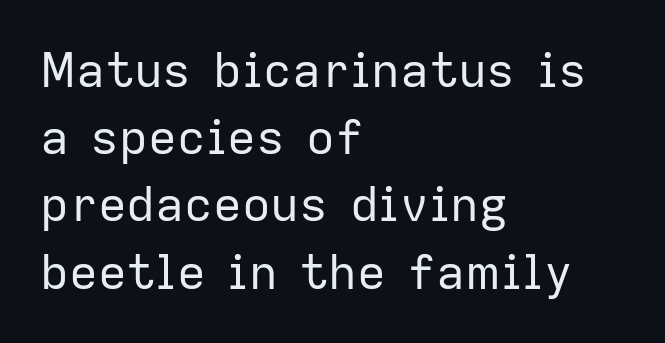
The rendering uses a moderate line-height, typical for paragraphs. Glyph-to-glyph distance matches everyday printed text. Nope, no serifs anywhere on these letters. Any mark beneath the type? The region is blank.
